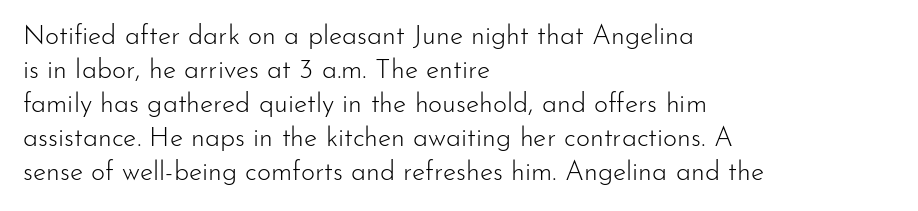
Q: Is the text bold? A: No.
Q: Is the text italic (slanted)? A: No, it is upright.
Q: Is the text underlined? A: No.
Q: How is the paragraph aligned? A: Left-aligned.
Q: Is the spacing between letters normal or unusually wide? A: Normal.
Q: Is the spacing between lines tight, normal or loose? A: Normal.
